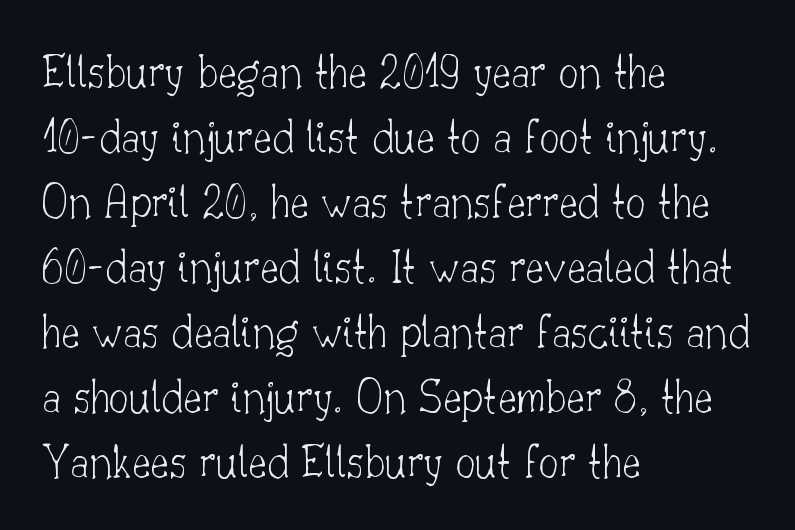
{"serif": "yes", "italic": "no", "bold": "no", "weight": "thin", "width": "normal", "stroke_contrast": "low", "x_height": "small", "monospaced": "no", "underline": "no", "align": "left", "line_spacing": "normal", "line_spacing_ratio": 1.3, "letter_spacing": "normal", "letter_spacing_em": 0.0, "glyph_px": 50}
